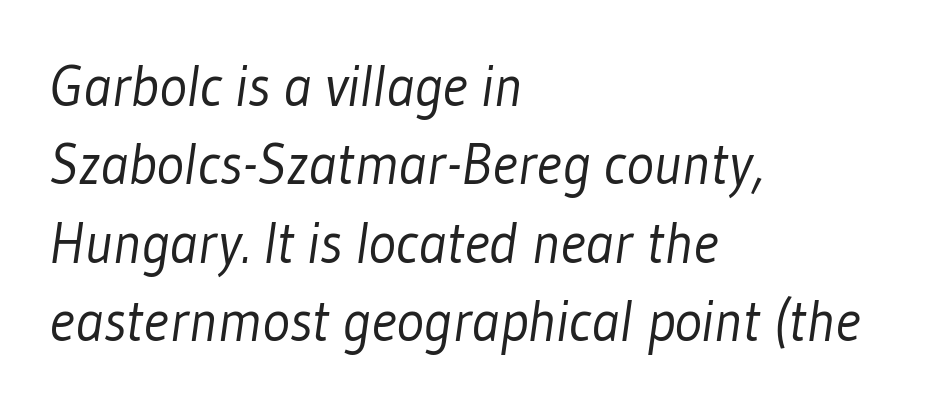
The rendering keeps characters at their native spacing. The face used here is proportionally spaced, like ordinary book or web type. Think standard paragraph weight, or any step lighter than that. Check the space under the baseline: it is left empty.
